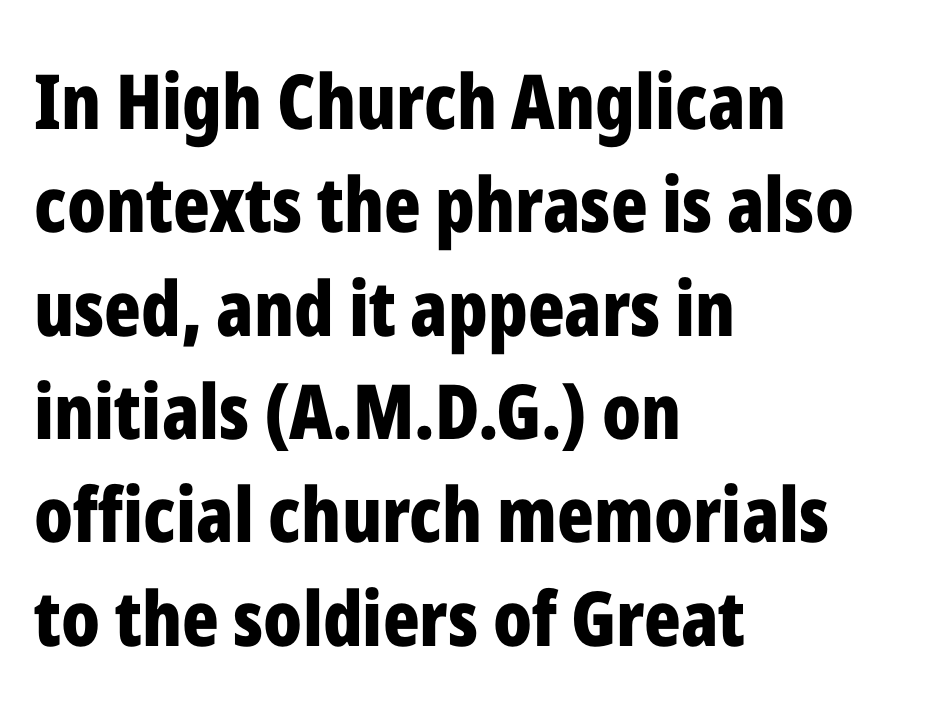
Unlike italic type, these characters show no tilt at all. Vertical spacing — default. Horizontal alignment here is leftward, the default for most running prose. The passage shown has conventional tracking throughout.
